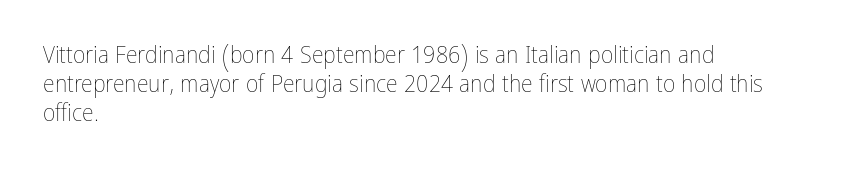
Q: Is the text bold? A: No.
Q: Is the text italic (slanted)? A: No, it is upright.
Q: Is the text underlined? A: No.
Q: How is the paragraph aligned? A: Left-aligned.
Q: Is the spacing between letters normal or unusually wide? A: Normal.
